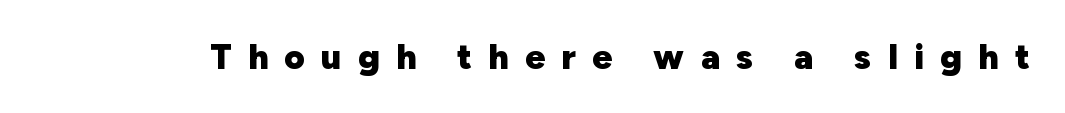
{"serif": "no", "italic": "no", "bold": "yes", "weight": "heavy", "width": "normal", "stroke_contrast": "low", "x_height": "medium", "monospaced": "no", "underline": "no", "letter_spacing": "wide", "letter_spacing_em": 0.47, "glyph_px": 35}
